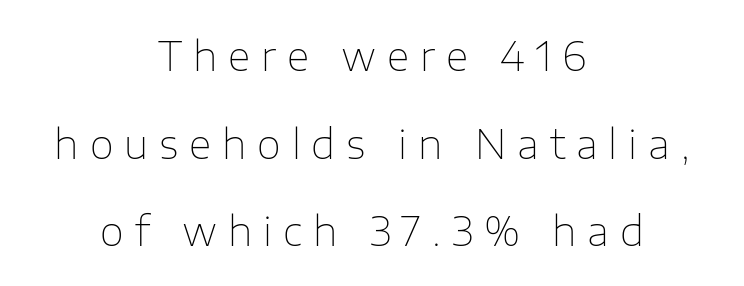
Observe the absence of serifs on each vertical stroke in this sample. Compared with a flush-left layout, this one balances lines on the center instead. Vertically, the passage feels expansive, rows floating well apart. This sample uses an upright cut, with every glyph sitting square on the baseline.
